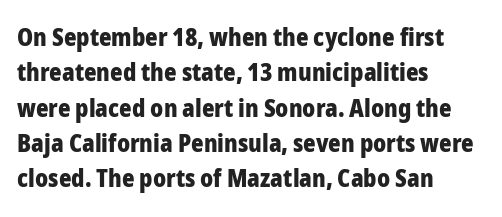
Q: Is the text bold? A: Yes.
Q: Is the text italic (slanted)? A: No, it is upright.
Q: Is the text underlined? A: No.
Q: How is the paragraph aligned? A: Left-aligned.
Q: Is the spacing between letters normal or unusually wide? A: Normal.
Q: Is the spacing between lines tight, normal or loose? A: Normal.
